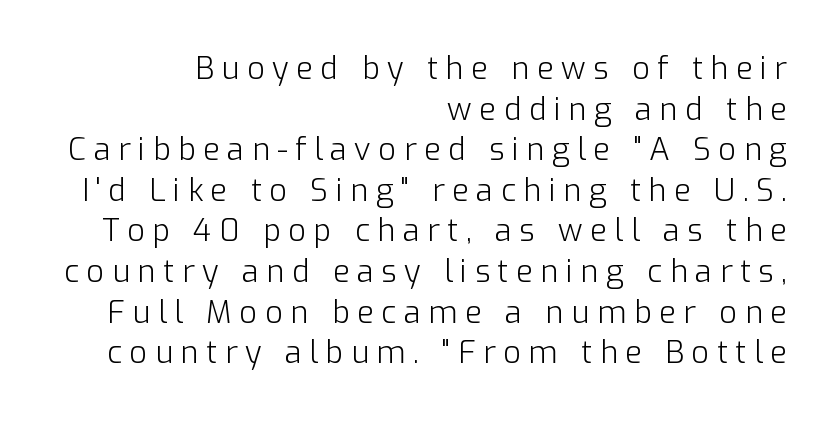
Q: Is the text bold? A: No.
Q: Is the text italic (slanted)? A: No, it is upright.
Q: Is the typeface a serif or a sans-serif typeface? A: Sans-serif.
Q: Is the text underlined? A: No.
Q: How is the paragraph aligned? A: Right-aligned.
Q: Is the spacing between letters normal or unusually wide? A: Unusually wide.
Q: Is the spacing between lines tight, normal or loose? A: Normal.
Q: Width (condensed, normal, or wide)? A: Normal.
Q: Stroke contrast? A: Low.
Q: x-height? A: Medium.
Q: Monospaced? A: No.
